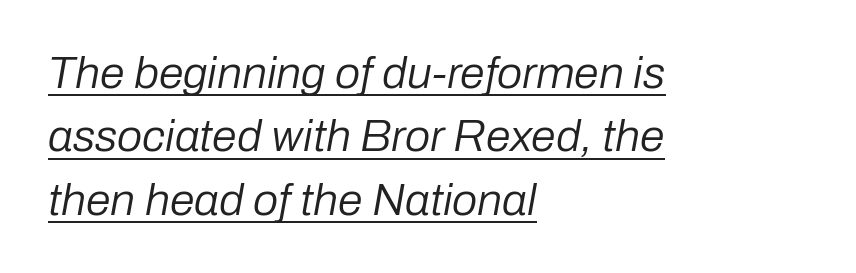
Q: Is the text bold? A: No.
Q: Is the text italic (slanted)? A: Yes, it leans right by about 10 degrees.
Q: Is the text underlined? A: Yes.
Q: How is the paragraph aligned? A: Left-aligned.
Q: Is the spacing between letters normal or unusually wide? A: Normal.
Q: Is the spacing between lines tight, normal or loose? A: Normal.
Q: Width (condensed, normal, or wide)? A: Normal.
Q: Stroke contrast? A: Low.
Q: x-height? A: Medium.
Q: Monospaced? A: No.
